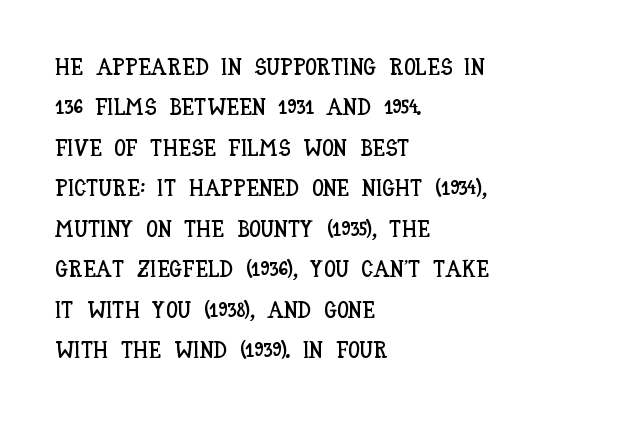
Default kerning and tracking; the words read as compact shapes. Horizontally, the lines are justified to the leading edge only. The baseline area is clear. Nope, not italic — everything's standing straight.
